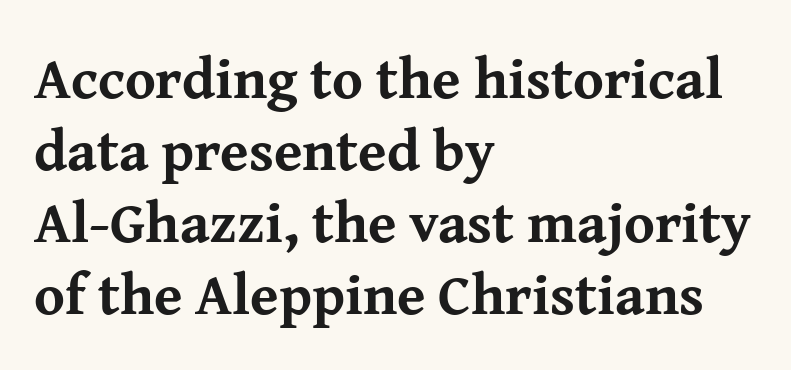
Are there feet on the stems? There are — it's a serif. Character widths vary here, with narrow letters taking less room than wide ones. Every stem runs plumb, perpendicular to the baseline. Strokes here are thick enough to call this a true bold. The text block is weighted toward the left margin, trailing off unevenly rightward. Decoration check: the copy has no underline.
